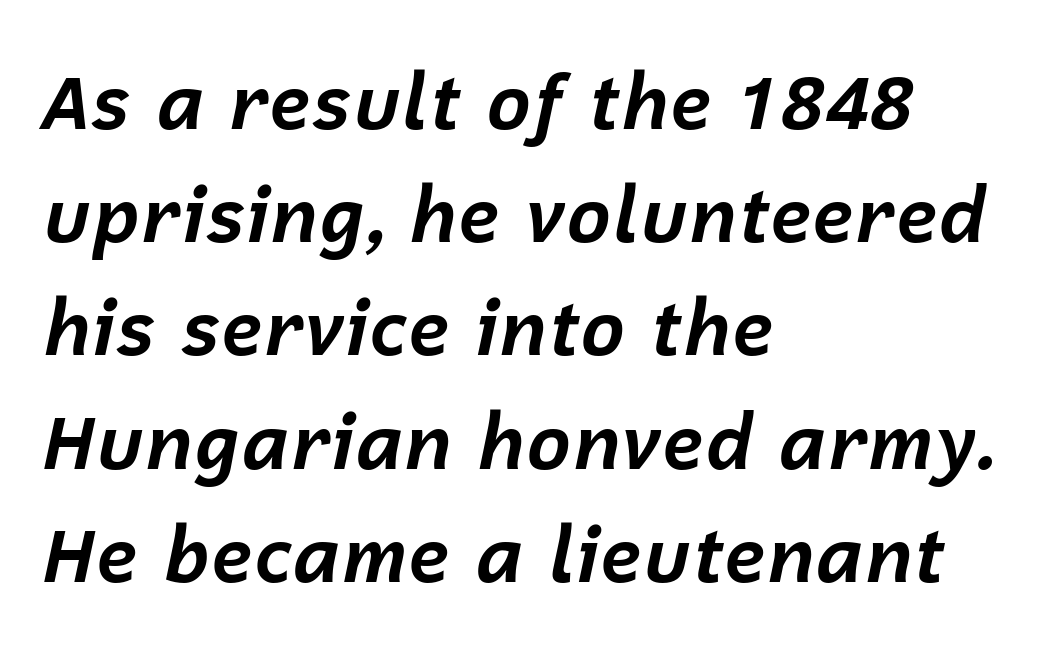
Q: Is the text bold? A: Yes.
Q: Is the text italic (slanted)? A: Yes, it leans right by about 12 degrees.
Q: Is the text underlined? A: No.
Q: How is the paragraph aligned? A: Left-aligned.
Q: Is the spacing between letters normal or unusually wide? A: Normal.
Q: Is the spacing between lines tight, normal or loose? A: Normal.
Q: Width (condensed, normal, or wide)? A: Normal.
Q: Stroke contrast? A: Low.
Q: x-height? A: Medium.
Q: Monospaced? A: No.
